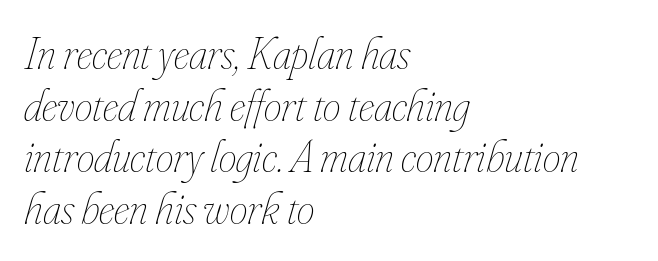
The image shows 45 px thin, condensed type, italic (leaning right); set left-aligned, tight line spacing (1.15x), normal letter spacing, not underlined; low stroke contrast and a small x-height.
